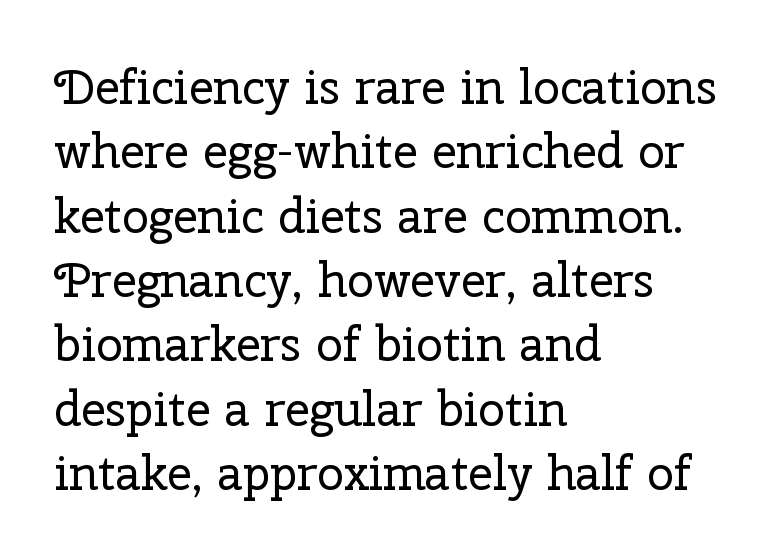
{"serif": "yes", "italic": "no", "bold": "no", "weight": "regular", "width": "normal", "stroke_contrast": "low", "x_height": "medium", "monospaced": "no", "underline": "no", "align": "left", "line_spacing": "normal", "line_spacing_ratio": 1.34, "letter_spacing": "normal", "letter_spacing_em": 0.0, "glyph_px": 48}
